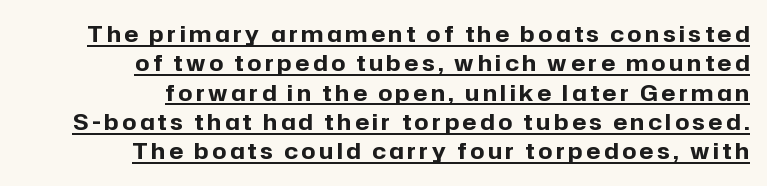
Is the block centered? No — it sits flush against the right margin. Reading down the column, the eye jumps a familiar distance to each next line. In designer terms, the underline attribute is active on this setting. It's the straight-up-and-down kind of type. Heavy-handed strokes throughout: this text is bold.
